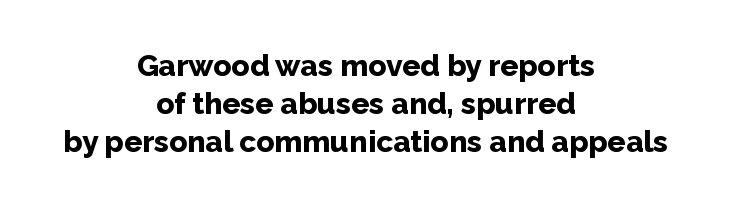
Q: Is the text bold? A: Yes.
Q: Is the text italic (slanted)? A: No, it is upright.
Q: Is the typeface a serif or a sans-serif typeface? A: Sans-serif.
Q: Is the text underlined? A: No.
Q: How is the paragraph aligned? A: Centered.
Q: Is the spacing between letters normal or unusually wide? A: Normal.
Q: Is the spacing between lines tight, normal or loose? A: Normal.
Q: Width (condensed, normal, or wide)? A: Normal.
Q: Stroke contrast? A: Low.
Q: x-height? A: Medium.
Q: Monospaced? A: No.
